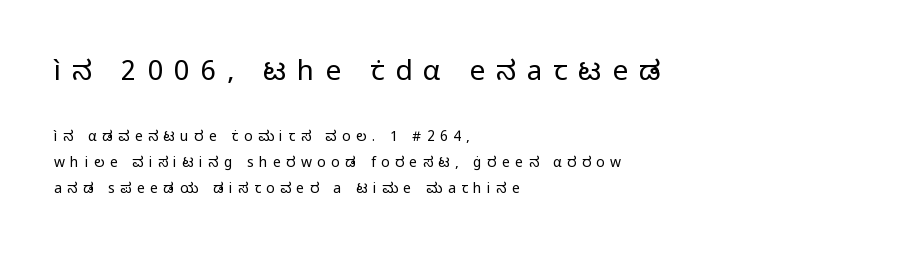
No feet cap the strokes, marking this as sans-serif type. A clean baseline with only descenders dipping below it. The tracking jumps out immediately: characters are airy and widely separated. Here the first block reads like a headline and the second like body copy. A roman cut, with each character standing at attention.
